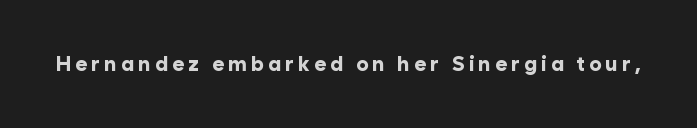
The image shows 21 px bold type, upright; set not underlined.
